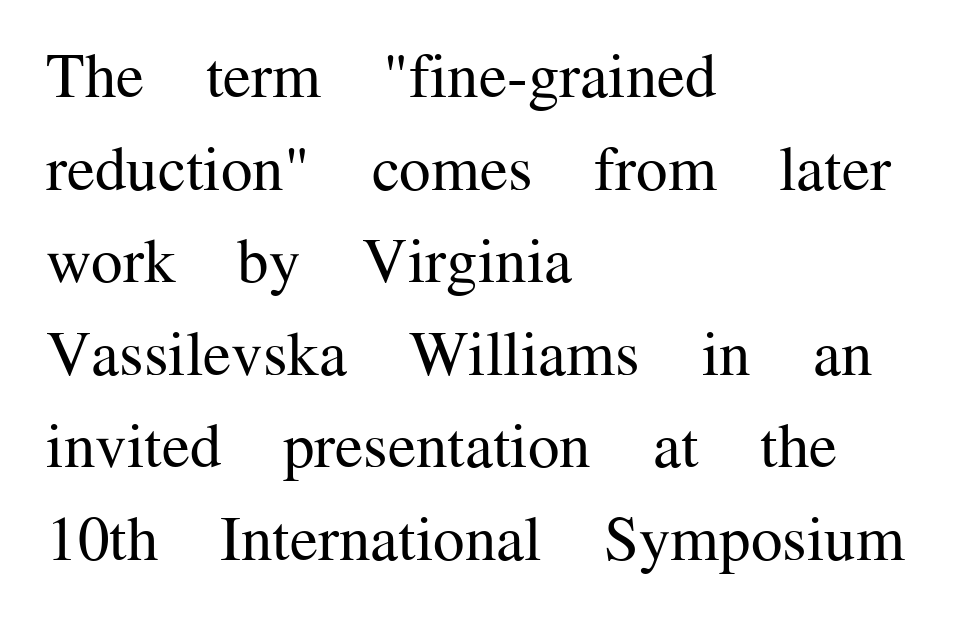
Q: Is the text bold? A: No.
Q: Is the text italic (slanted)? A: No, it is upright.
Q: Is the typeface a serif or a sans-serif typeface? A: Serif.
Q: Is the text underlined? A: No.
Q: How is the paragraph aligned? A: Left-aligned.
Q: Is the spacing between letters normal or unusually wide? A: Normal.
Q: Is the spacing between lines tight, normal or loose? A: Normal.
Q: Width (condensed, normal, or wide)? A: Normal.
Q: Stroke contrast? A: Medium.
Q: x-height? A: Medium.
Q: Monospaced? A: No.
